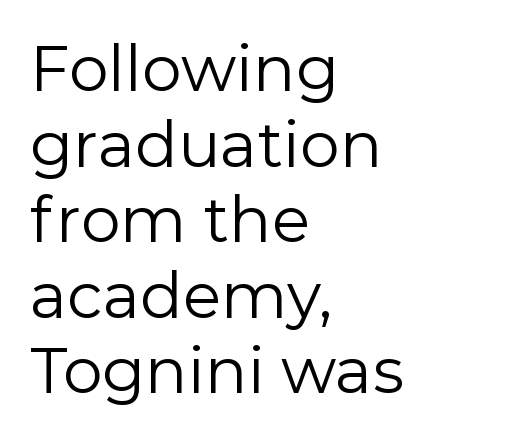
The image shows 63 px regular-weight sans-serif type, upright; set left-aligned, line spacing 1.2x, normal letter spacing, not underlined; a medium x-height.
